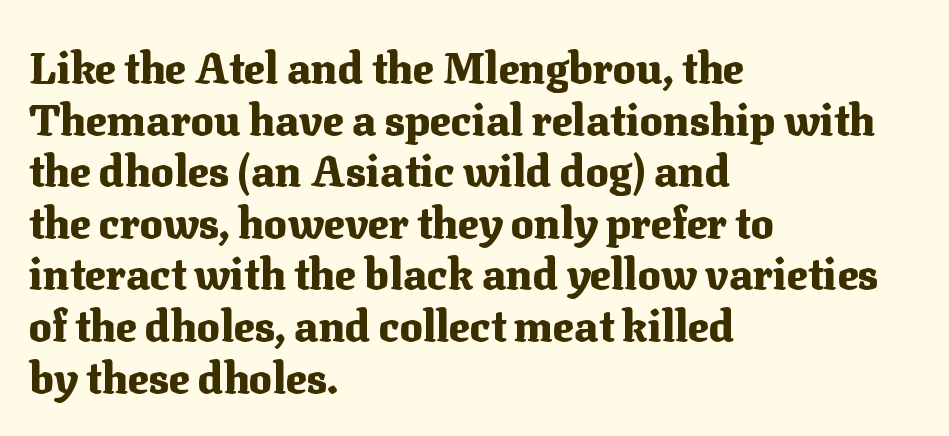
{"serif": "yes", "italic": "no", "bold": "yes", "weight": "heavy", "width": "normal", "stroke_contrast": "medium", "x_height": "medium", "monospaced": "no", "underline": "no", "align": "left", "line_spacing_ratio": 1.2, "letter_spacing": "normal", "letter_spacing_em": 0.0, "glyph_px": 43}
